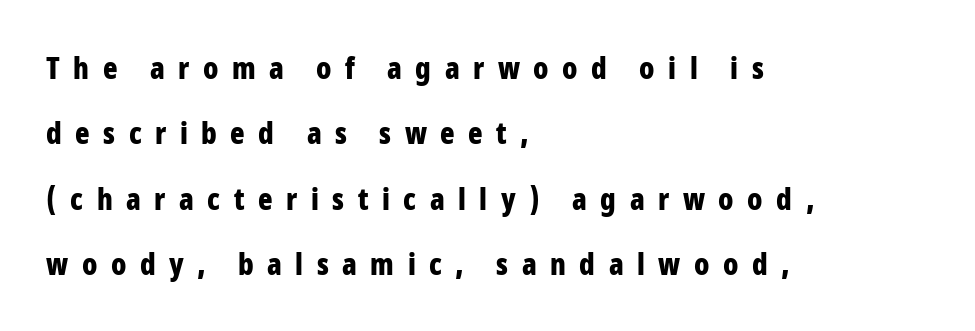
{"serif": "no", "italic": "no", "bold": "yes", "weight": "bold", "width": "condensed", "stroke_contrast": "low", "x_height": "medium", "monospaced": "no", "underline": "no", "align": "left", "line_spacing": "loose", "line_spacing_ratio": 2.18, "letter_spacing": "wide", "letter_spacing_em": 0.45, "glyph_px": 30}
